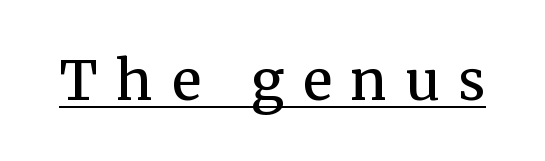
{"serif": "yes", "italic": "no", "bold": "no", "weight": "regular", "width": "normal", "stroke_contrast": "medium", "x_height": "medium", "monospaced": "no", "underline": "yes", "letter_spacing": "wide", "letter_spacing_em": 0.34, "glyph_px": 55}
